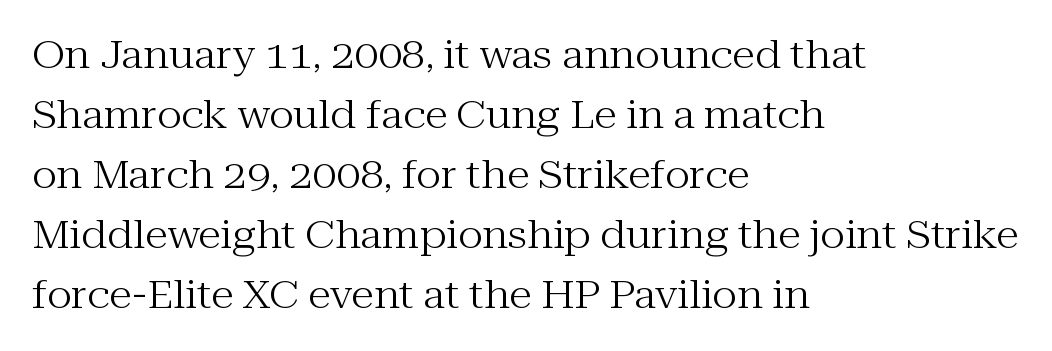
Q: Is the text bold? A: No.
Q: Is the text italic (slanted)? A: No, it is upright.
Q: Is the typeface a serif or a sans-serif typeface? A: Serif.
Q: Is the text underlined? A: No.
Q: How is the paragraph aligned? A: Left-aligned.
Q: Is the spacing between letters normal or unusually wide? A: Normal.
Q: Is the spacing between lines tight, normal or loose? A: Normal.
Q: Width (condensed, normal, or wide)? A: Normal.
Q: Stroke contrast? A: Medium.
Q: x-height? A: Medium.
Q: Monospaced? A: No.
